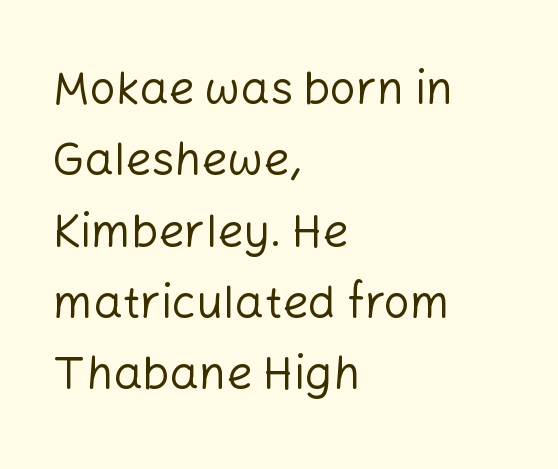
Q: Is the text bold? A: No.
Q: Is the text italic (slanted)? A: No, it is upright.
Q: Is the typeface a serif or a sans-serif typeface? A: Sans-serif.
Q: Is the text underlined? A: No.
Q: How is the paragraph aligned? A: Left-aligned.
Q: Is the spacing between letters normal or unusually wide? A: Normal.
Q: Is the spacing between lines tight, normal or loose? A: Normal.
Q: Width (condensed, normal, or wide)? A: Normal.
Q: Stroke contrast? A: Low.
Q: x-height? A: Medium.
Q: Monospaced? A: No.
